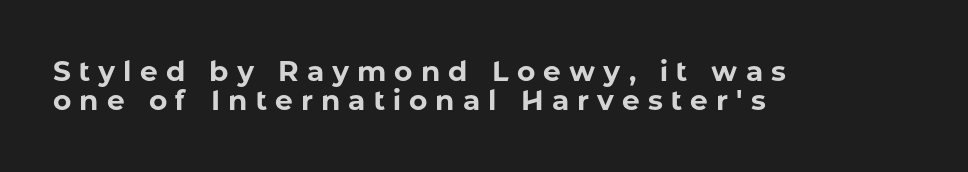
{"serif": "no", "italic": "no", "bold": "yes", "weight": "bold", "width": "normal", "stroke_contrast": "low", "x_height": "medium", "monospaced": "no", "underline": "no", "align": "left", "line_spacing": "tight", "line_spacing_ratio": 1.04, "letter_spacing": "wide", "letter_spacing_em": 0.29, "glyph_px": 28}
